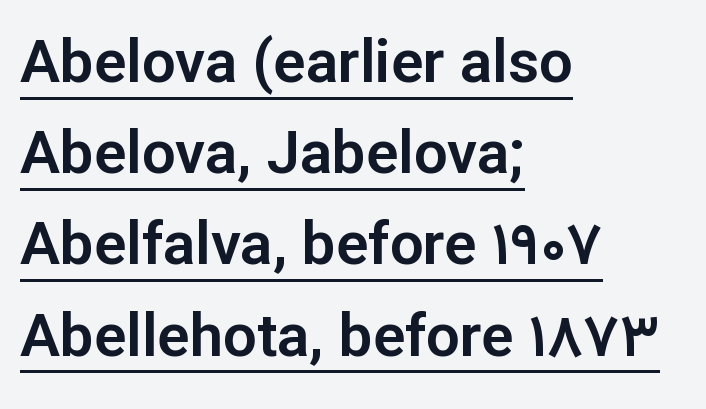
The image shows 60 px sans-serif type, upright; set left-aligned, normal line spacing (1.52x), normal letter spacing, underlined; low stroke contrast and a medium x-height.
